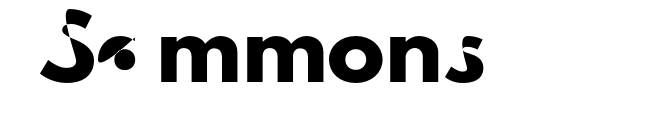
Think of a printed novel: that variable character pitch is what you see here. Students, note that the glyphs here touch the page at normal intervals. Does the type have serifs? No, each stem ends abruptly. Upright lettering throughout.
